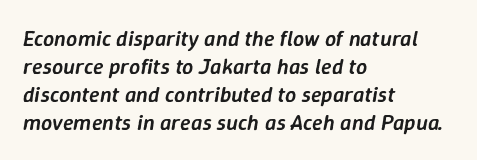
Q: Is the text bold? A: Semi-bold.
Q: Is the text italic (slanted)? A: Yes, it leans right by about 9 degrees.
Q: Is the text underlined? A: No.
Q: How is the paragraph aligned? A: Left-aligned.
Q: Is the spacing between letters normal or unusually wide? A: Normal.
Q: Is the spacing between lines tight, normal or loose? A: Normal.
